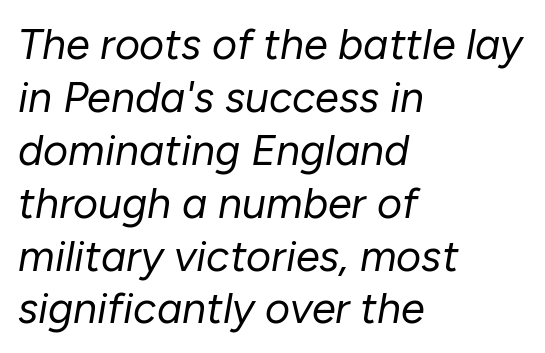
Q: Is the text bold? A: No.
Q: Is the text italic (slanted)? A: Yes, it leans right by about 10 degrees.
Q: Is the text underlined? A: No.
Q: How is the paragraph aligned? A: Left-aligned.
Q: Is the spacing between letters normal or unusually wide? A: Normal.
Q: Width (condensed, normal, or wide)? A: Normal.
Q: Stroke contrast? A: Low.
Q: x-height? A: Medium.
Q: Monospaced? A: No.
